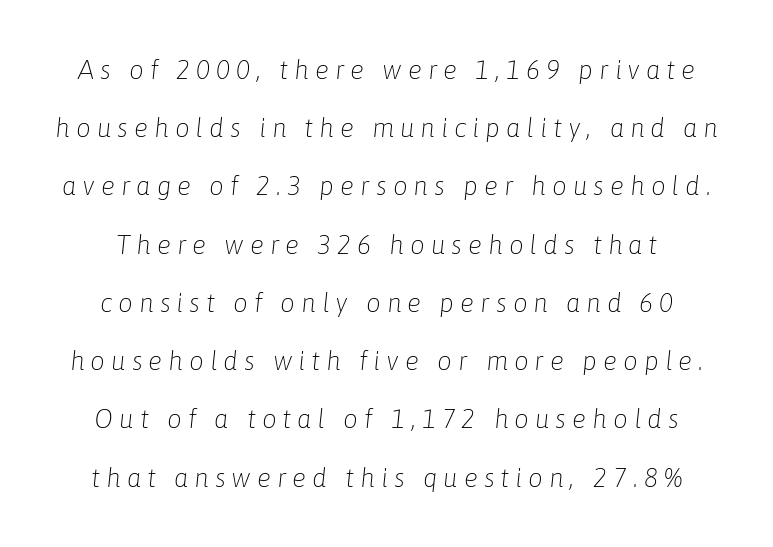
Q: Is the text bold? A: No.
Q: Is the text italic (slanted)? A: Yes, it leans right by about 6 degrees.
Q: Is the text underlined? A: No.
Q: Is the spacing between letters normal or unusually wide? A: Unusually wide.
Q: Is the spacing between lines tight, normal or loose? A: Loose.
